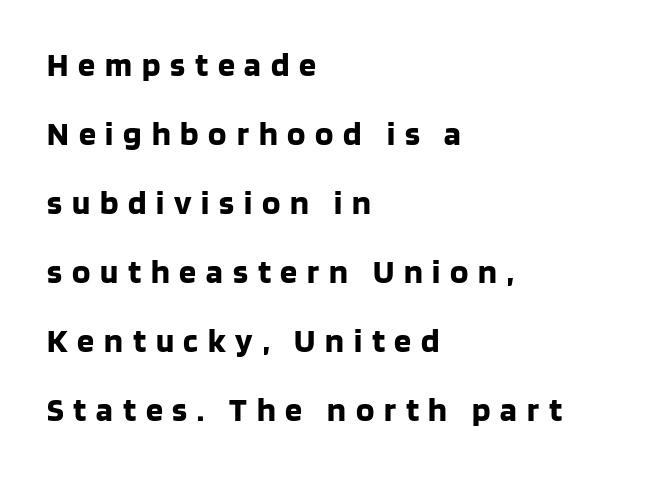
Heavy-handed strokes throughout: this text is bold. The rendering shows plain stroke endings on the letterforms — a sans-serif design. The lines are quadded left. Compared with typical paragraphs, the rows here are farther apart. Unmarked baselines from the first word to the last. A typesetter would call this proportional, since set widths differ per character.
